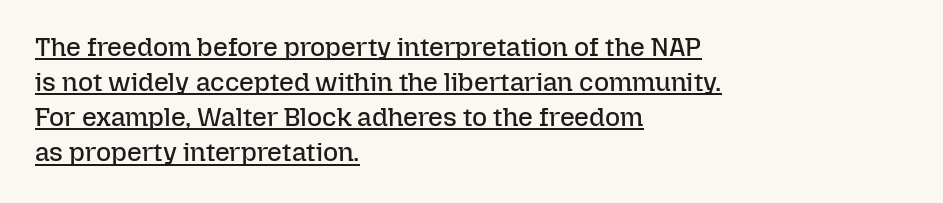
The image shows 26 px text type, upright; set left-aligned, normal line spacing (1.35x), normal letter spacing, underlined.
